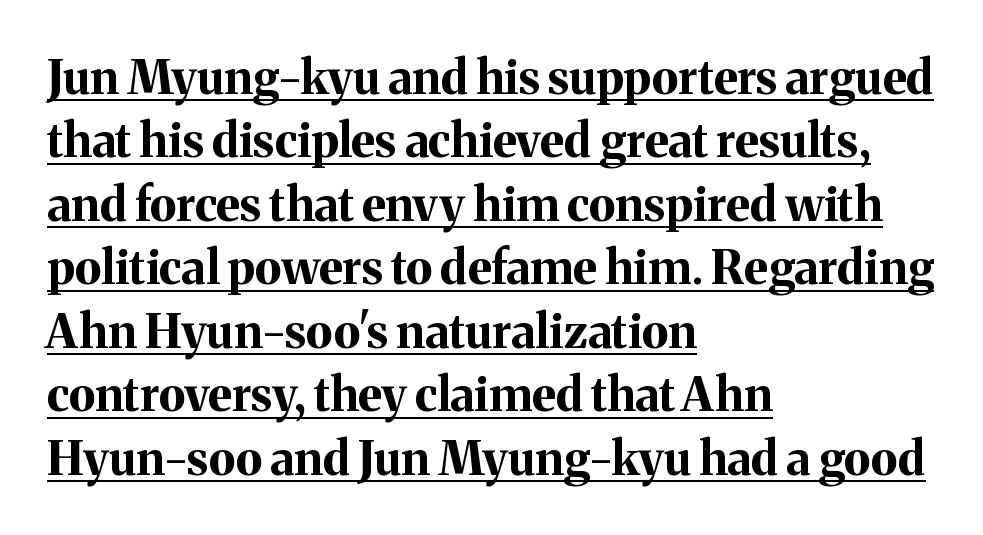
What stands out about the letter spacing? Nothing — it is the standard amount. This block has exactly the height ordinary leading produces. Posture: upright roman. Compared with an ordinary text face, these strokes are far heavier — a full bold. Think of a printed novel: that variable character pitch is what you see here.
